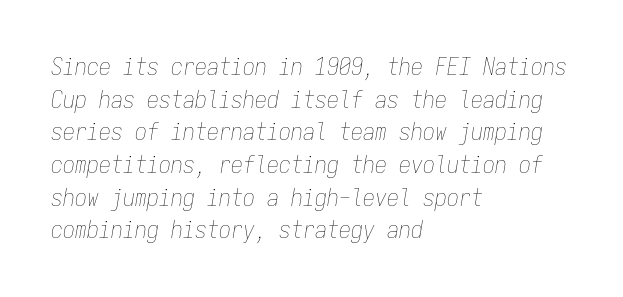
Q: Is the text bold? A: No.
Q: Is the text italic (slanted)? A: Yes, it leans right by about 9 degrees.
Q: Is the text underlined? A: No.
Q: How is the paragraph aligned? A: Left-aligned.
Q: Is the spacing between letters normal or unusually wide? A: Normal.
Q: Is the spacing between lines tight, normal or loose? A: Normal.
